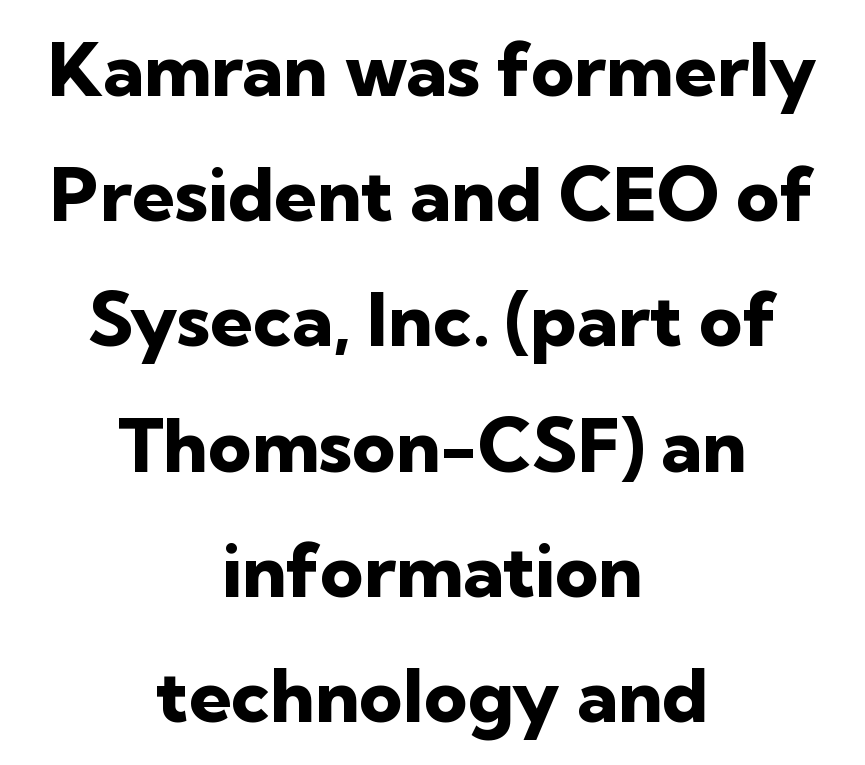
Q: Is the text bold? A: Yes.
Q: Is the text italic (slanted)? A: No, it is upright.
Q: Is the typeface a serif or a sans-serif typeface? A: Sans-serif.
Q: Is the text underlined? A: No.
Q: How is the paragraph aligned? A: Centered.
Q: Is the spacing between letters normal or unusually wide? A: Normal.
Q: Is the spacing between lines tight, normal or loose? A: Normal.
Q: Width (condensed, normal, or wide)? A: Normal.
Q: Stroke contrast? A: Low.
Q: x-height? A: Medium.
Q: Monospaced? A: No.
